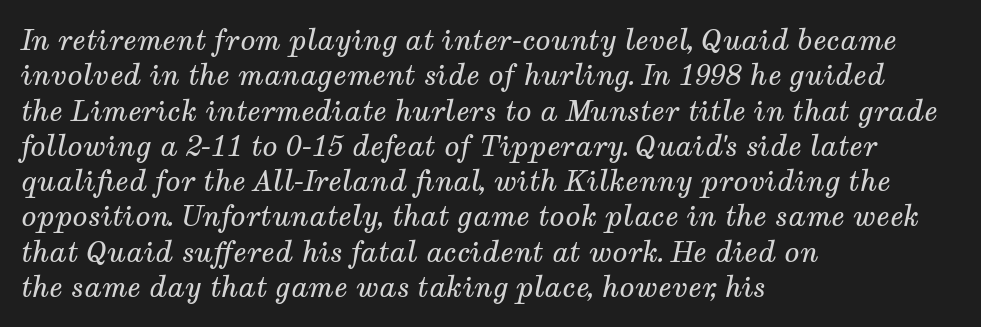
The strip under each line holds only bare page. Line spacing here is normal. Does the type have serifs? Yes, each stem ends in a small foot. Each letter keeps its own natural width here, so spacing adapts to shape. A typesetter would mark this as italic. A student would call this left alignment; a typographer would say flush left, rag right.
